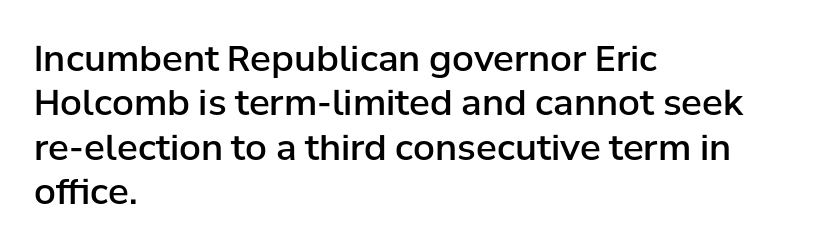
The image shows 35 px semibold sans-serif type, upright; set left-aligned, normal line spacing (1.27x), normal letter spacing, not underlined; low stroke contrast and a medium x-height.
